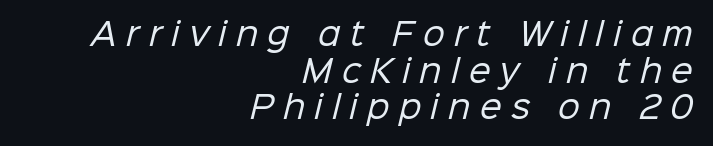
The image shows 31 px regular-weight sans-serif type; set right-aligned, line spacing 1.18x, unusually wide letter spacing (+0.3 em), not underlined; low stroke contrast and a medium x-height.
